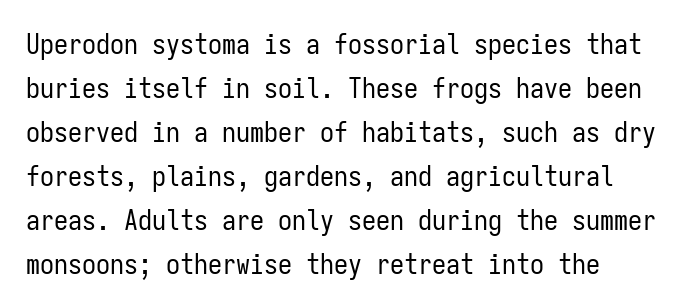
Q: Is the text bold? A: No.
Q: Is the text italic (slanted)? A: No, it is upright.
Q: Is the typeface a serif or a sans-serif typeface? A: Sans-serif.
Q: Is the text underlined? A: No.
Q: How is the paragraph aligned? A: Left-aligned.
Q: Is the spacing between letters normal or unusually wide? A: Normal.
Q: Is the spacing between lines tight, normal or loose? A: Normal.
Q: Width (condensed, normal, or wide)? A: Condensed.
Q: Stroke contrast? A: Low.
Q: x-height? A: Medium.
Q: Monospaced? A: Yes.
